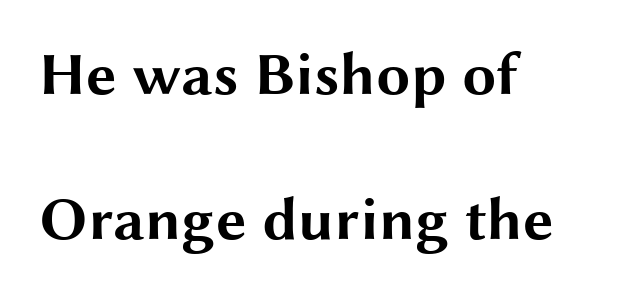
The image shows 61 px bold, wide sans-serif type, upright; set left-aligned, loose line spacing (2.37x), normal letter spacing, not underlined; medium stroke contrast and a medium x-height.
